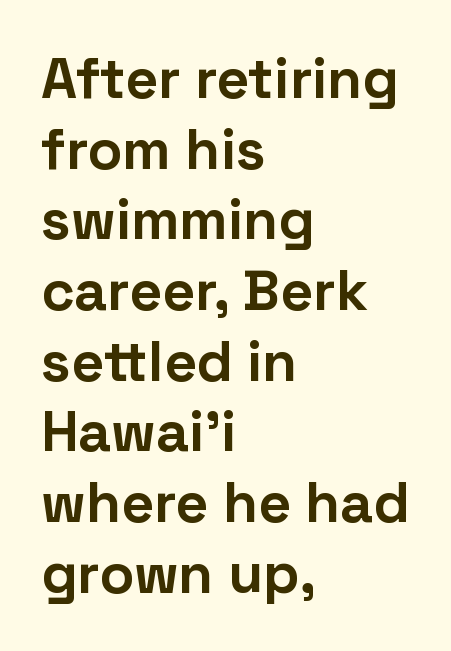
The image shows 57 px bold sans-serif type, upright; set left-aligned, line spacing 1.24x, normal letter spacing, not underlined; low stroke contrast and a medium x-height.
